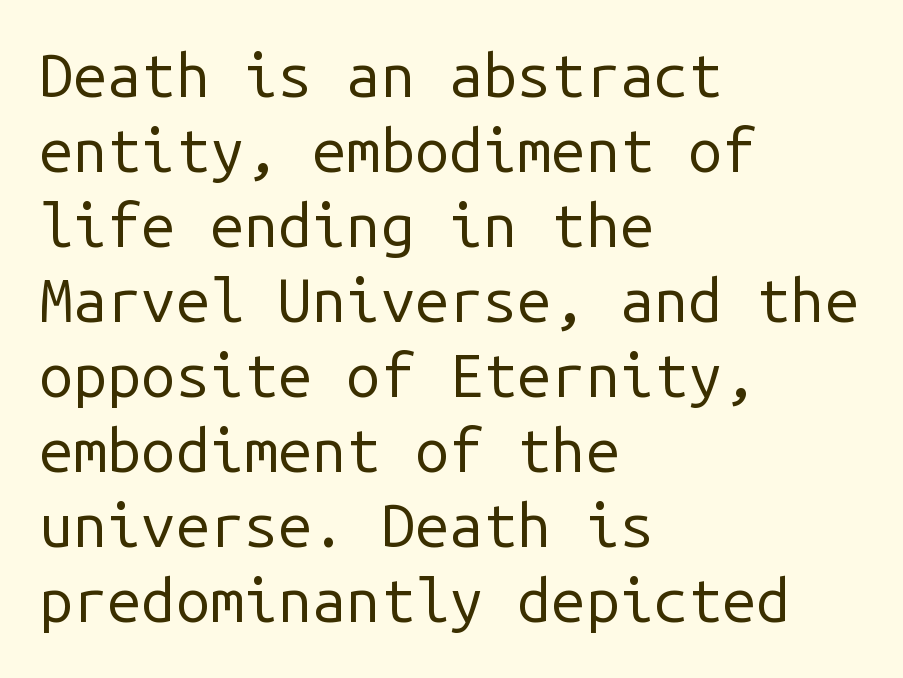
The image shows 61 px regular-weight sans-serif type, upright, monospaced; set left-aligned, line spacing 1.23x, normal letter spacing, not underlined; low stroke contrast and a medium x-height.
